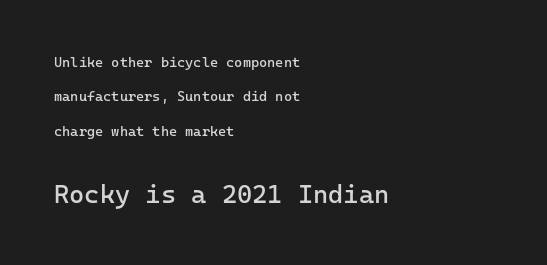
The space between consecutive lines is lavish. All the whitespace from short lines collects on the right. Compared with typical body copy, the letter spacing here is the same. The cut favours lightness, reaching ordinary text weight at its darkest.
